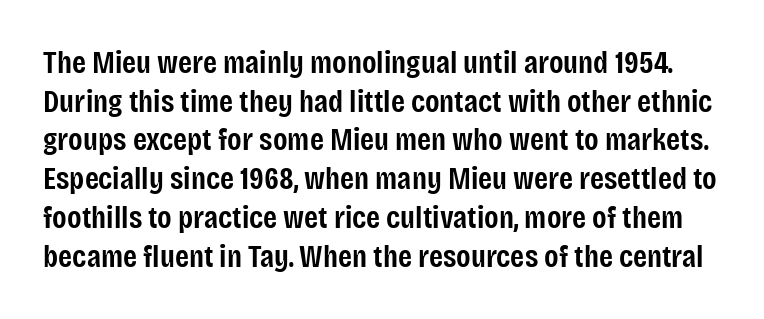
Q: Is the text bold? A: Semi-bold.
Q: Is the text italic (slanted)? A: No, it is upright.
Q: Is the typeface a serif or a sans-serif typeface? A: Sans-serif.
Q: Is the text underlined? A: No.
Q: Is the spacing between letters normal or unusually wide? A: Normal.
Q: Width (condensed, normal, or wide)? A: Condensed.
Q: Stroke contrast? A: Low.
Q: x-height? A: Large.
Q: Monospaced? A: No.
